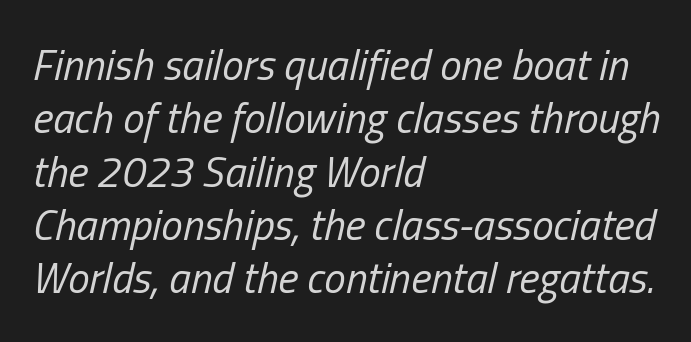
The font sits on the lighter half of the weight spectrum, regular included. Observe the lean: these are italic letterforms. These lines are rendered in a variable-pitch font. Rule under the text: the space is simply empty.
